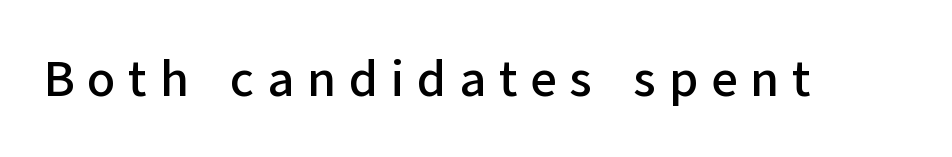
The image shows 51 px sans-serif type, upright; set unusually wide letter spacing (+0.25 em), not underlined; low stroke contrast and a medium x-height.
